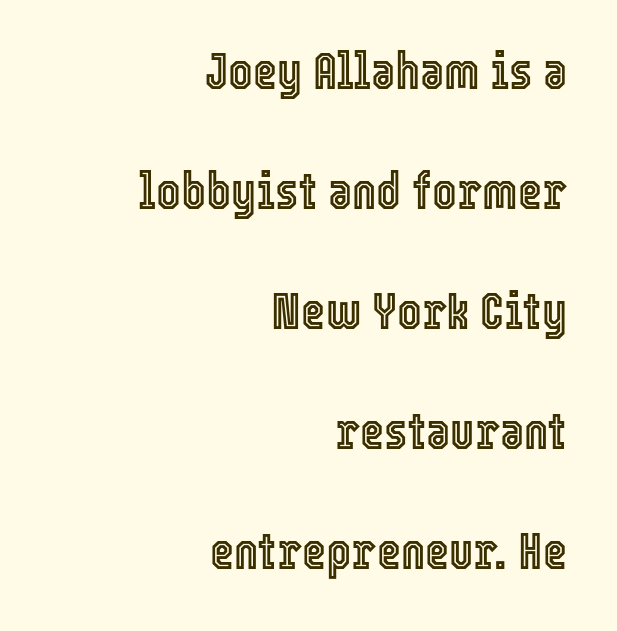
Rule under the text: the space is simply empty. The letterforms sit shoulder to shoulder at normal distance. A typesetter would call this proportional, since set widths differ per character. The designer dialed line spacing up above the default. Does the lettering tilt? It doesn't — this is upright.
